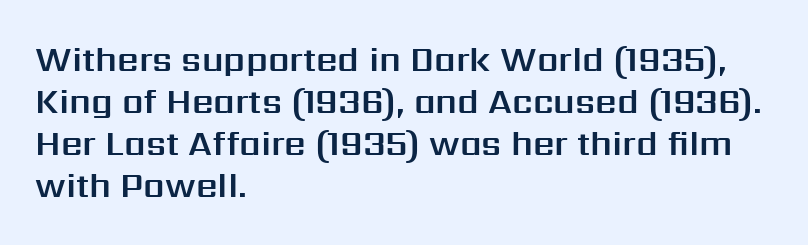
Q: Is the text italic (slanted)? A: No, it is upright.
Q: Is the typeface a serif or a sans-serif typeface? A: Sans-serif.
Q: Is the text underlined? A: No.
Q: How is the paragraph aligned? A: Left-aligned.
Q: Is the spacing between letters normal or unusually wide? A: Normal.
Q: Width (condensed, normal, or wide)? A: Normal.
Q: Stroke contrast? A: Medium.
Q: x-height? A: Medium.
Q: Monospaced? A: No.
